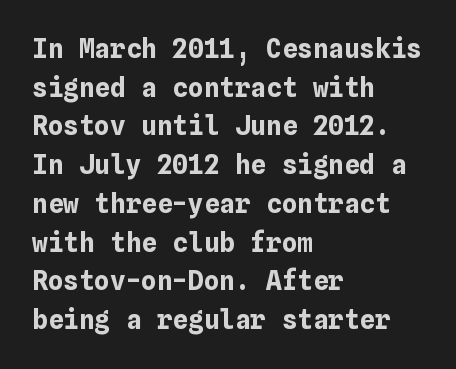
Q: Is the text bold? A: Yes.
Q: Is the text italic (slanted)? A: No, it is upright.
Q: Is the text underlined? A: No.
Q: How is the paragraph aligned? A: Left-aligned.
Q: Is the spacing between letters normal or unusually wide? A: Normal.
Q: Is the spacing between lines tight, normal or loose? A: Normal.
